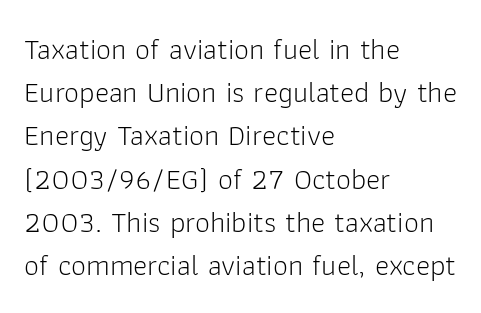
{"serif": "no", "italic": "no", "bold": "no", "weight": "light", "width": "normal", "stroke_contrast": "low", "x_height": "medium", "monospaced": "no", "underline": "no", "align": "left", "line_spacing": "normal", "line_spacing_ratio": 1.44, "letter_spacing": "normal", "letter_spacing_em": 0.0, "glyph_px": 30}
